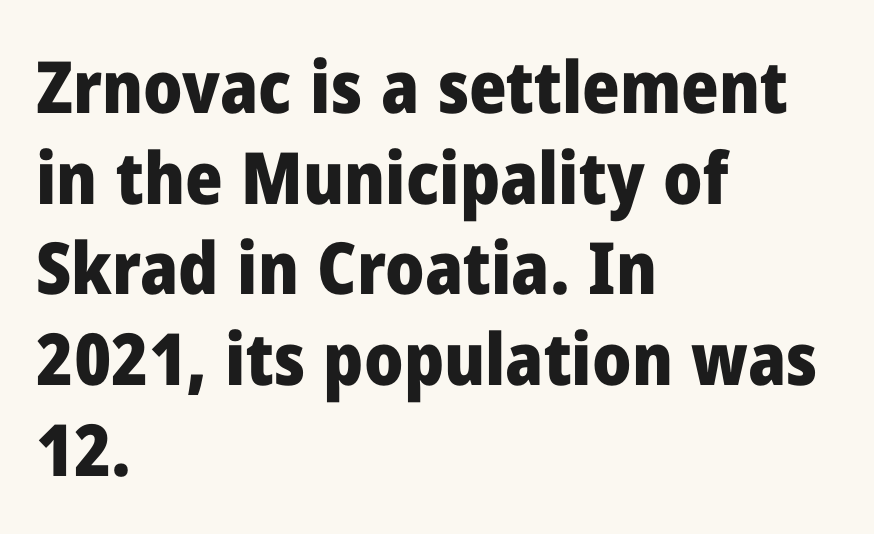
Q: Is the text bold? A: Yes.
Q: Is the text italic (slanted)? A: No, it is upright.
Q: Is the typeface a serif or a sans-serif typeface? A: Sans-serif.
Q: Is the text underlined? A: No.
Q: How is the paragraph aligned? A: Left-aligned.
Q: Is the spacing between letters normal or unusually wide? A: Normal.
Q: Is the spacing between lines tight, normal or loose? A: Normal.
Q: Width (condensed, normal, or wide)? A: Normal.
Q: Stroke contrast? A: Low.
Q: x-height? A: Medium.
Q: Monospaced? A: No.
